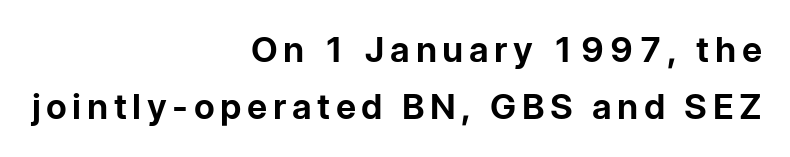
The compositor pushed each line to the right boundary. Clear beneath every line of the passage. Does the type have serifs? No, each stem ends abruptly. Pretty heavy lettering here — definitely bold. It's the straight-up-and-down kind of type. Line spacing here is normal.
